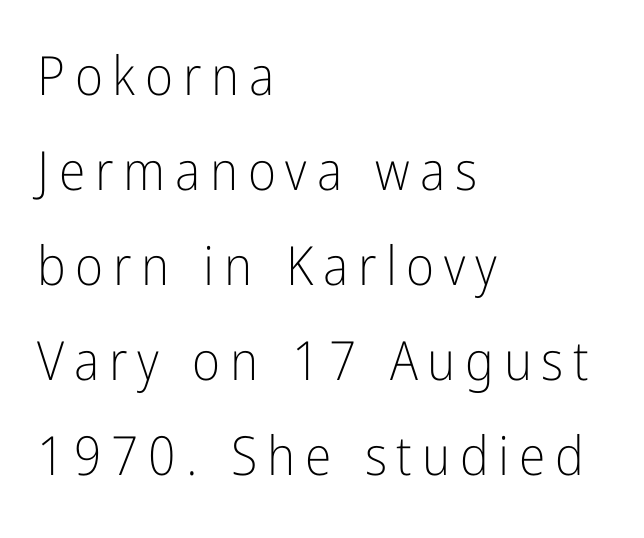
Only glyphs here, with clear space below each row. Ordinary non-slanted type is in use. Varying glyph widths throughout — classic text-font behaviour. The font is comparable to plain body text, perhaps lighter.
